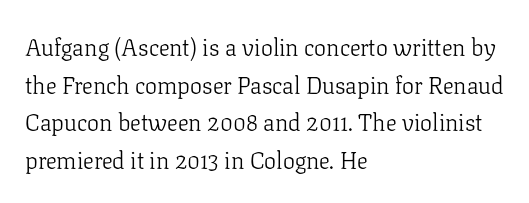
The image shows 24 px text type, upright; set left-aligned, normal line spacing (1.57x), normal letter spacing, not underlined.
